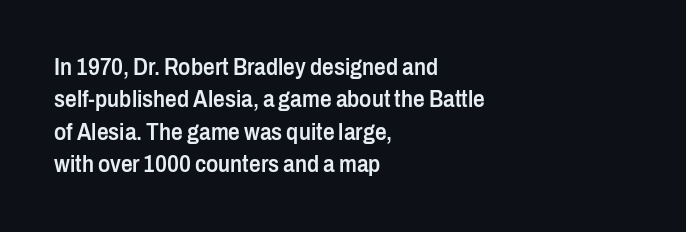
Compared with typical body copy, the letter spacing here is the same. The ragged edge is on the right, which tells us the setting is flush left. The line-height multiplier appears to be the usual default. Is the type bold? Partly — it's a semibold, heavier than regular but not fully bold. Style check: upright.
